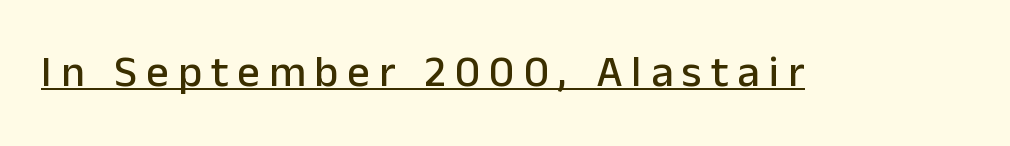
Q: Is the text italic (slanted)? A: No, it is upright.
Q: Is the typeface a serif or a sans-serif typeface? A: Sans-serif.
Q: Is the text underlined? A: Yes.
Q: Is the spacing between letters normal or unusually wide? A: Unusually wide.
Q: Width (condensed, normal, or wide)? A: Normal.
Q: Stroke contrast? A: Low.
Q: x-height? A: Medium.
Q: Monospaced? A: No.
